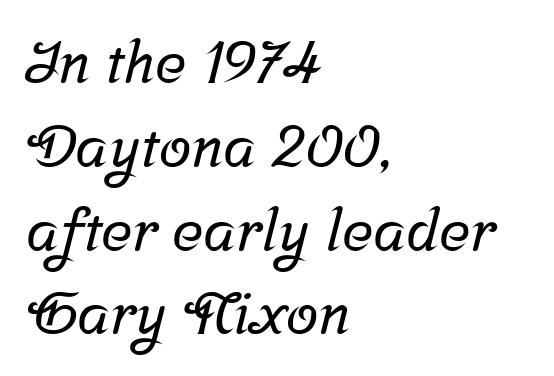
Q: Is the text underlined? A: No.
Q: How is the paragraph aligned? A: Left-aligned.
Q: Is the spacing between letters normal or unusually wide? A: Normal.
Q: Is the spacing between lines tight, normal or loose? A: Normal.
Q: Width (condensed, normal, or wide)? A: Normal.
Q: Stroke contrast? A: Low.
Q: x-height? A: Medium.
Q: Monospaced? A: No.
